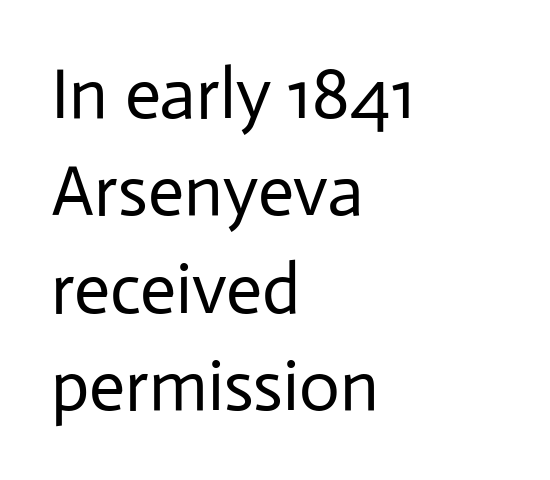
The rendering uses a moderate line-height, typical for paragraphs. Grotesque or geometric, the face here clearly has no serifs. The font sits on the lighter half of the weight spectrum, regular included. The passage shown is typed in a proportional face where columns would drift. What stands out about the letter spacing? Nothing — it is the standard amount. Does the copy run flush right? No — it runs flush left.
